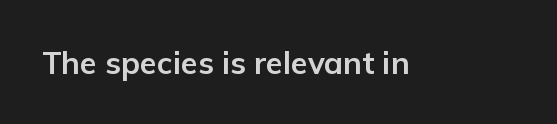
{"serif": "no", "italic": "no", "bold": "yes", "weight": "bold", "width": "normal", "stroke_contrast": "low", "x_height": "medium", "monospaced": "no", "underline": "no", "letter_spacing": "normal", "letter_spacing_em": 0.0, "glyph_px": 31}
